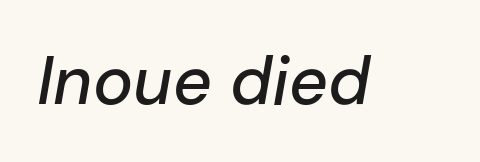
The image shows 67 px text type, italic (leaning right); set normal letter spacing, not underlined; low stroke contrast and a medium x-height.
